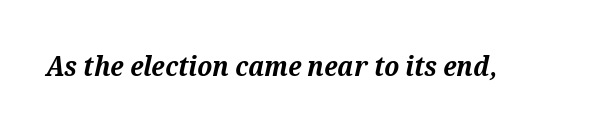
The image shows 28 px bold serif type, italic (leaning right); set normal letter spacing, not underlined; medium stroke contrast and a medium x-height.
